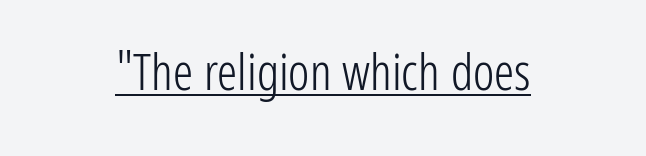
A light-to-regular cut is what we see here. Do the letters lean? They stand straight. Nothing unusual about the tracking: characters are spaced as the font intends. The paragraph shown floats in the horizontal middle. The letters advance in unequal steps, a hallmark of proportional type.
